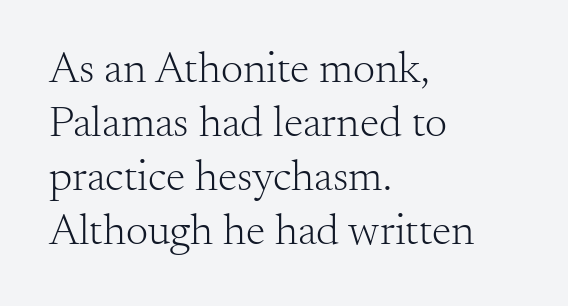
A roman cut, with each character standing at attention. The passage is arranged the way most books set body copy — flush left. Tracking here is standard; glyphs follow each other at the usual distance. Little horizontal feet cap the strokes, marking this as serif type.
